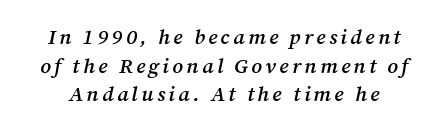
The image shows 21 px text type, italic (leaning right); set normal line spacing (1.36x), not underlined.
